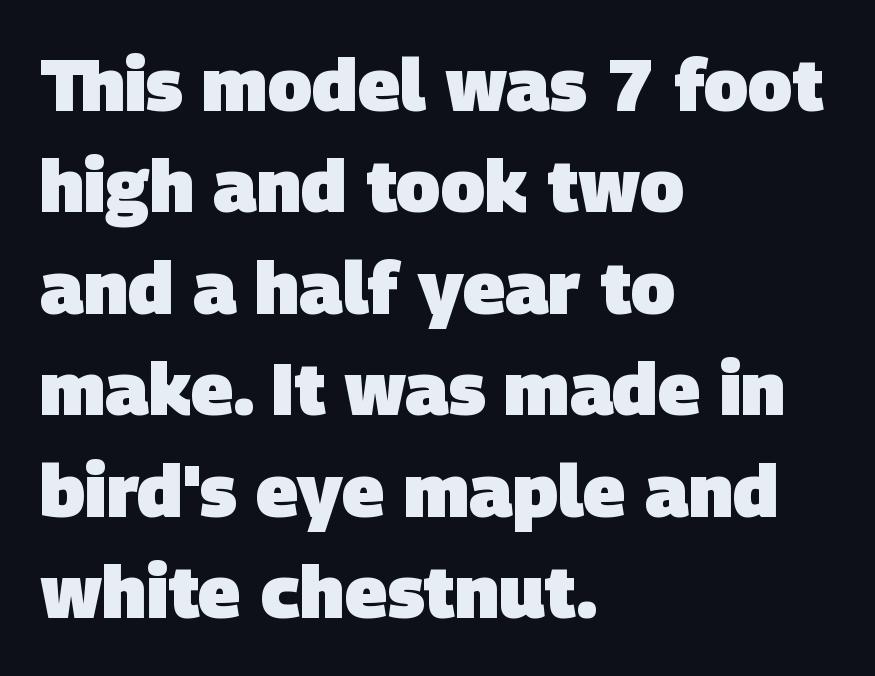
The image shows 73 px heavy sans-serif type; set left-aligned, normal line spacing (1.39x), normal letter spacing, not underlined; low stroke contrast and a large x-height.
